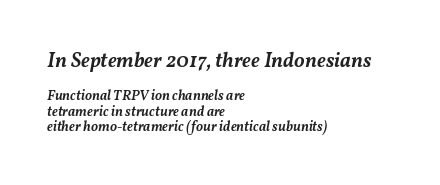
Q: Is the text bold? A: Semi-bold.
Q: Is the text italic (slanted)? A: Yes, it leans right by about 11 degrees.
Q: Is the text underlined? A: No.
Q: How is the paragraph aligned? A: Left-aligned.
Q: Is the spacing between letters normal or unusually wide? A: Normal.
Q: Is the spacing between lines tight, normal or loose? A: Tight.
Q: Which block of text is set in a larger size, the first (top) or the second (bottom)? A: The first (top) one.
